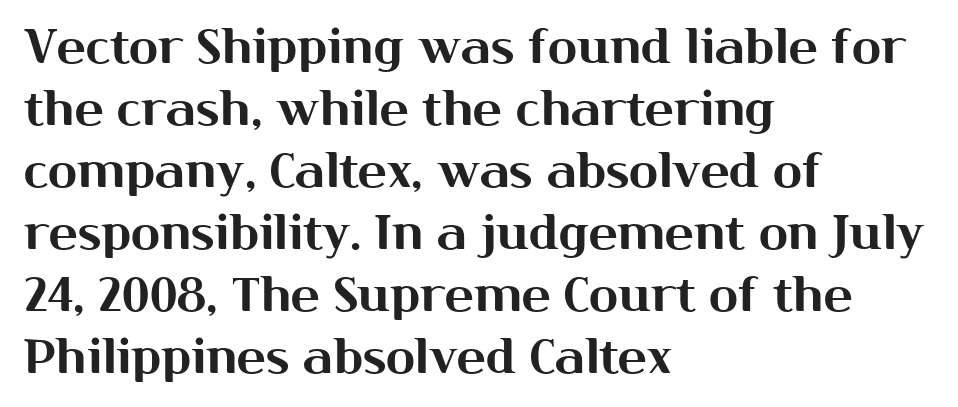
Q: Is the text italic (slanted)? A: No, it is upright.
Q: Is the typeface a serif or a sans-serif typeface? A: Sans-serif.
Q: Is the text underlined? A: No.
Q: How is the paragraph aligned? A: Left-aligned.
Q: Is the spacing between letters normal or unusually wide? A: Normal.
Q: Is the spacing between lines tight, normal or loose? A: Normal.
Q: Width (condensed, normal, or wide)? A: Normal.
Q: Stroke contrast? A: Medium.
Q: x-height? A: Medium.
Q: Monospaced? A: No.
